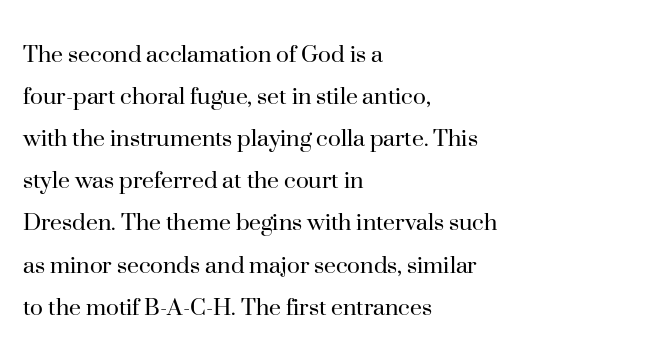
The image shows 27 px text type, upright; set left-aligned, normal line spacing (1.56x), normal letter spacing, not underlined.
